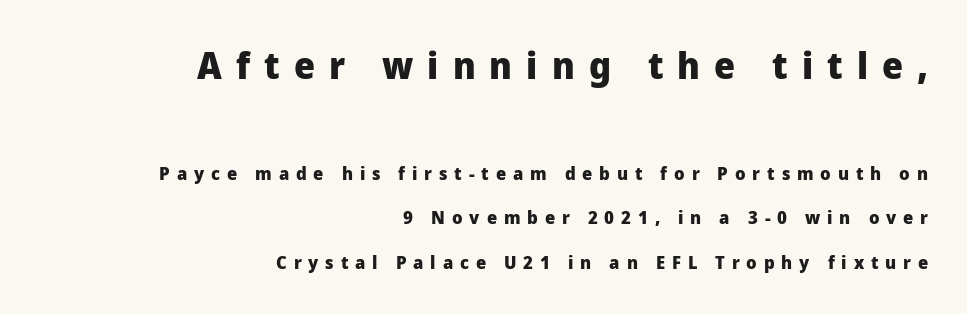
Q: Is the text bold? A: Yes.
Q: Is the text italic (slanted)? A: No, it is upright.
Q: Is the typeface a serif or a sans-serif typeface? A: Sans-serif.
Q: Is the text underlined? A: No.
Q: How is the paragraph aligned? A: Right-aligned.
Q: Is the spacing between letters normal or unusually wide? A: Unusually wide.
Q: Is the spacing between lines tight, normal or loose? A: Loose.
Q: Which block of text is set in a larger size, the first (top) or the second (bottom)? A: The first (top) one.
Q: Width (condensed, normal, or wide)? A: Normal.
Q: Stroke contrast? A: Low.
Q: x-height? A: Medium.
Q: Monospaced? A: No.
